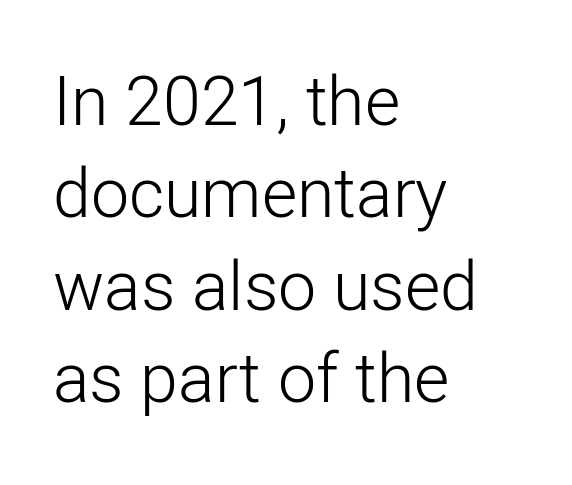
{"serif": "no", "italic": "no", "bold": "no", "weight": "light", "width": "normal", "stroke_contrast": "low", "x_height": "medium", "monospaced": "no", "underline": "no", "align": "left", "line_spacing": "normal", "line_spacing_ratio": 1.36, "letter_spacing": "normal", "letter_spacing_em": 0.0, "glyph_px": 68}
